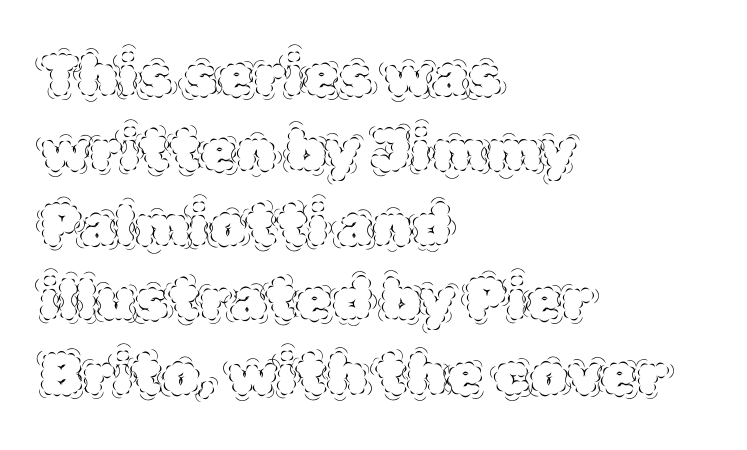
The paragraph has a hard left edge and a soft right edge. Regular leading. Words float on clear page, feet unadorned. A typesetter would call this proportional, since set widths differ per character. No italicization has been applied; the sample stays upright.
